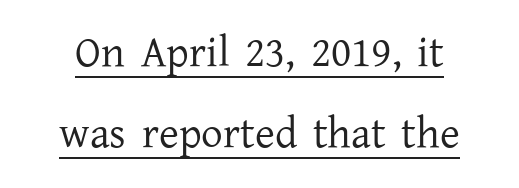
{"serif": "yes", "italic": "no", "bold": "no", "weight": "regular", "width": "normal", "stroke_contrast": "low", "x_height": "medium", "monospaced": "no", "underline": "yes", "align": "center", "line_spacing_ratio": 1.88, "letter_spacing": "normal", "letter_spacing_em": 0.0, "glyph_px": 43}
